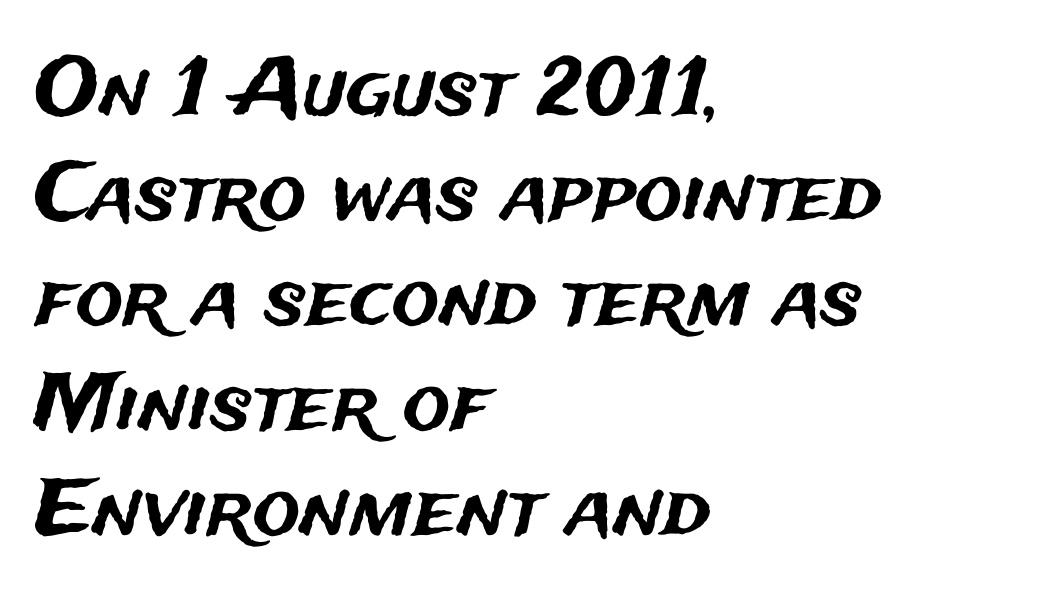
{"serif": "no", "width": "normal", "stroke_contrast": "medium", "x_height": "medium", "monospaced": "no", "underline": "no", "align": "left", "line_spacing": "normal", "line_spacing_ratio": 1.33, "letter_spacing": "normal", "letter_spacing_em": 0.0, "glyph_px": 79}
